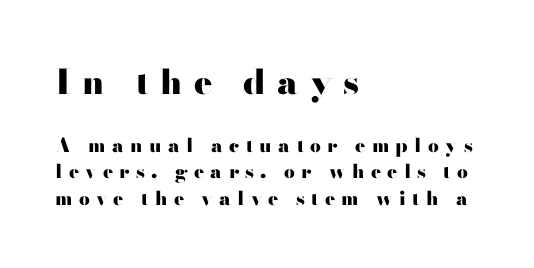
Ascenders rise straight up at ninety degrees. The zone under the glyphs is completely vacant. The rendering shows plain stroke endings on the letterforms — a sans-serif design. The face used here appears at its bigger size in the upper chunk. Glyph-to-glyph distance is far greater than everyday printed text. This rendering uses left alignment, leaving the right contour irregular.
